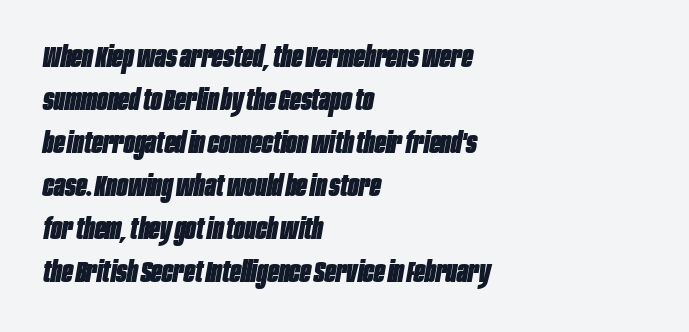
You'd pick this weight for a headline — it's a proper bold. The passage shown is not underscored anywhere. Where is the straight margin? On the left. The letters advance in unequal steps, a hallmark of proportional type. Students, note that the glyphs here touch the page at normal intervals.
